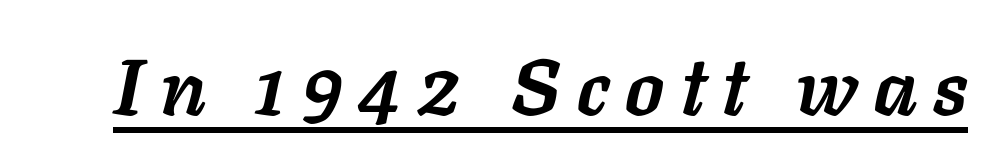
{"italic": "yes", "lean": "right", "slant_degrees": 11, "bold": "yes", "weight": "semibold", "width": "normal", "stroke_contrast": "low", "x_height": "medium", "monospaced": "no", "underline": "yes", "letter_spacing": "wide", "letter_spacing_em": 0.21, "glyph_px": 79}
